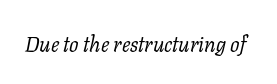
{"italic": "yes", "lean": "right", "slant_degrees": 11, "bold": "no", "underline": "no", "letter_spacing": "normal", "letter_spacing_em": 0.0, "glyph_px": 21}
